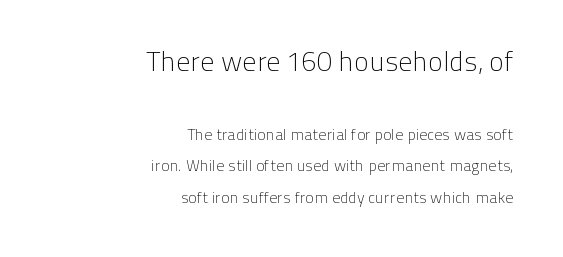
The image shows 28 px light sans-serif type, upright; set right-aligned, loose line spacing (1.97x), normal letter spacing, not underlined; the first (top) block is 1.75x larger; low stroke contrast and a medium x-height.
